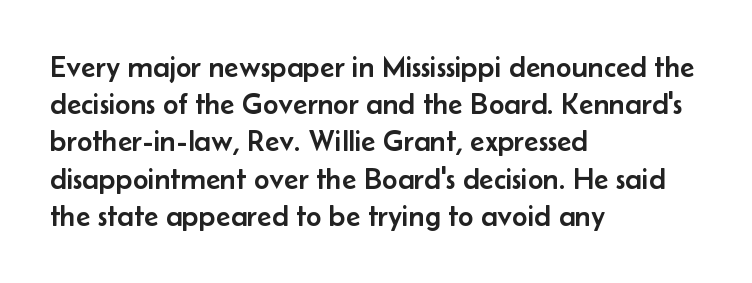
Rendered with straight, roman letterforms. You can tell from the bare stems that sans-serif type was used. Bare-footed words on every line. The passage shown has conventional tracking throughout.
